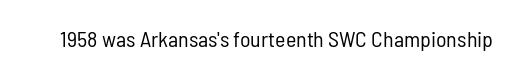
The space directly below the letters is spotless. Quick note: not italic, upright. The line texture is even and compact thanks to regular tracking. These glyphs show unthickened strokes, regular width or finer.
